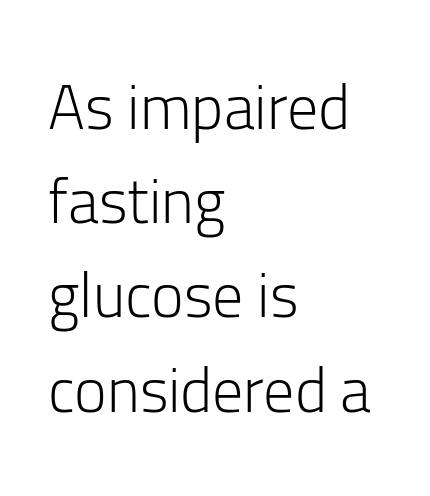
Q: Is the text bold? A: No.
Q: Is the text italic (slanted)? A: No, it is upright.
Q: Is the typeface a serif or a sans-serif typeface? A: Sans-serif.
Q: Is the text underlined? A: No.
Q: How is the paragraph aligned? A: Left-aligned.
Q: Is the spacing between letters normal or unusually wide? A: Normal.
Q: Is the spacing between lines tight, normal or loose? A: Normal.
Q: Width (condensed, normal, or wide)? A: Normal.
Q: Stroke contrast? A: Low.
Q: x-height? A: Medium.
Q: Monospaced? A: No.
